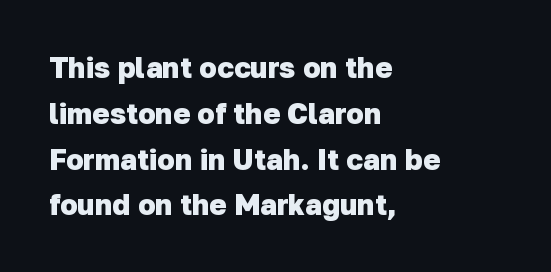
The image shows 29 px heavy sans-serif type; set left-aligned, normal line spacing (1.58x), normal letter spacing, not underlined; low stroke contrast and a medium x-height.
